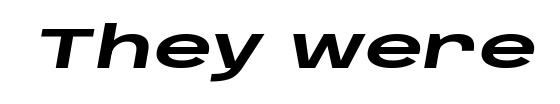
The image shows 57 px heavy, wide type, italic (leaning right); set normal letter spacing, not underlined; low stroke contrast and a large x-height.
